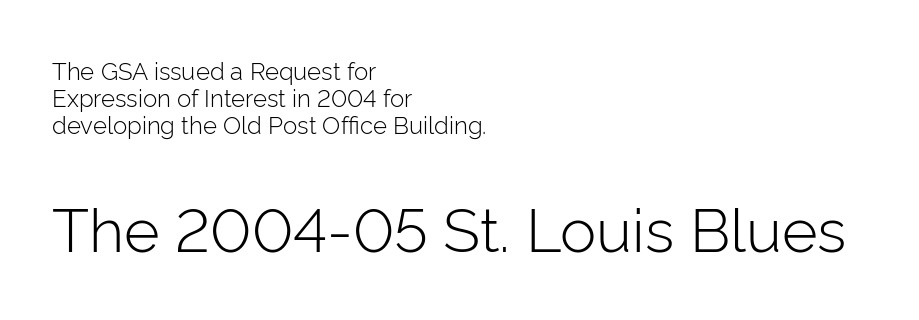
The image shows 61 px light sans-serif type, upright; set left-aligned, tight line spacing (1.13x), normal letter spacing, not underlined; the second (bottom) block is 2.54x larger; low stroke contrast and a medium x-height.
